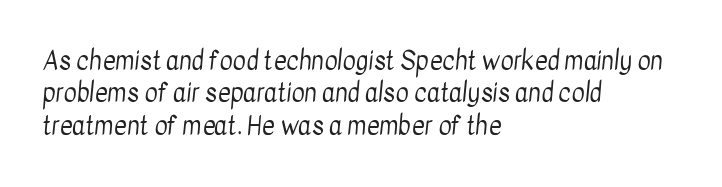
Q: Is the text bold? A: No.
Q: Is the text underlined? A: No.
Q: How is the paragraph aligned? A: Left-aligned.
Q: Is the spacing between letters normal or unusually wide? A: Normal.
Q: Is the spacing between lines tight, normal or loose? A: Normal.
